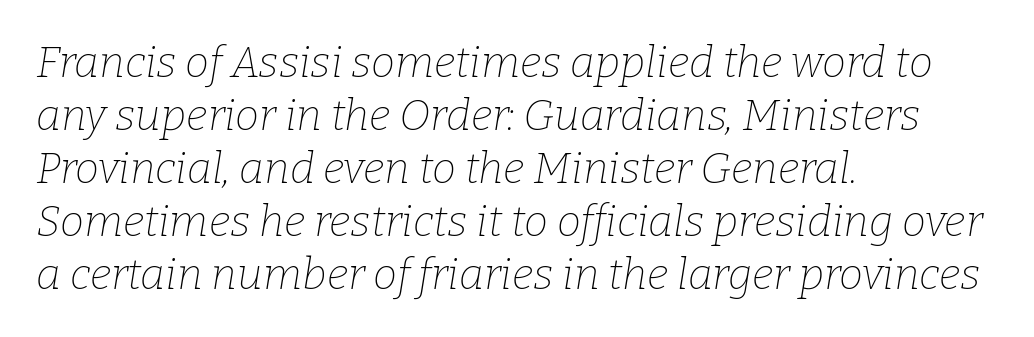
The face looks like a standard text weight, possibly lighter. The characters display serif detailing at their extremities. Descenders are the only things crossing below the line. The axis of the letterforms is tilted away from vertical.
